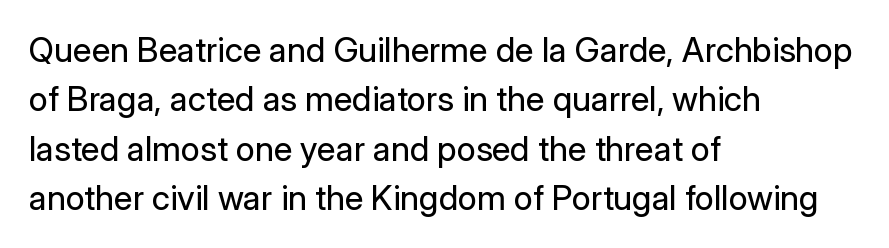
Q: Is the text bold? A: No.
Q: Is the text italic (slanted)? A: No, it is upright.
Q: Is the typeface a serif or a sans-serif typeface? A: Sans-serif.
Q: Is the text underlined? A: No.
Q: How is the paragraph aligned? A: Left-aligned.
Q: Is the spacing between letters normal or unusually wide? A: Normal.
Q: Is the spacing between lines tight, normal or loose? A: Normal.
Q: Width (condensed, normal, or wide)? A: Normal.
Q: Stroke contrast? A: Low.
Q: x-height? A: Medium.
Q: Monospaced? A: No.
